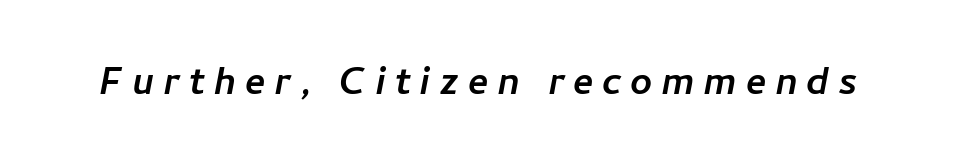
Q: Is the typeface a serif or a sans-serif typeface? A: Sans-serif.
Q: Is the text underlined? A: No.
Q: Width (condensed, normal, or wide)? A: Normal.
Q: Stroke contrast? A: Low.
Q: x-height? A: Medium.
Q: Monospaced? A: No.
